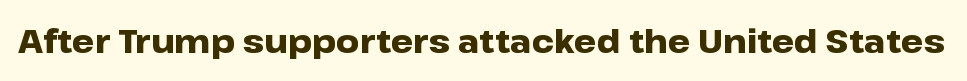
The image shows 32 px heavy, wide sans-serif type, upright; set normal letter spacing, not underlined; low stroke contrast and a medium x-height.
